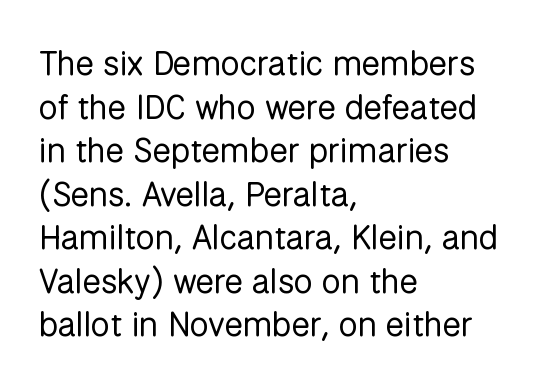
Q: Is the text bold? A: No.
Q: Is the text italic (slanted)? A: No, it is upright.
Q: Is the typeface a serif or a sans-serif typeface? A: Sans-serif.
Q: Is the text underlined? A: No.
Q: How is the paragraph aligned? A: Left-aligned.
Q: Is the spacing between letters normal or unusually wide? A: Normal.
Q: Is the spacing between lines tight, normal or loose? A: Normal.
Q: Width (condensed, normal, or wide)? A: Normal.
Q: Stroke contrast? A: Low.
Q: x-height? A: Medium.
Q: Monospaced? A: No.
